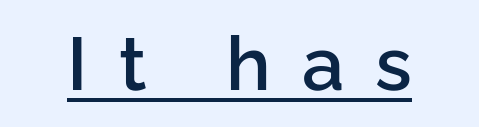
Q: Is the text bold? A: Semi-bold.
Q: Is the text italic (slanted)? A: No, it is upright.
Q: Is the typeface a serif or a sans-serif typeface? A: Sans-serif.
Q: Is the text underlined? A: Yes.
Q: Is the spacing between letters normal or unusually wide? A: Unusually wide.
Q: Width (condensed, normal, or wide)? A: Normal.
Q: Stroke contrast? A: Low.
Q: x-height? A: Medium.
Q: Monospaced? A: No.
